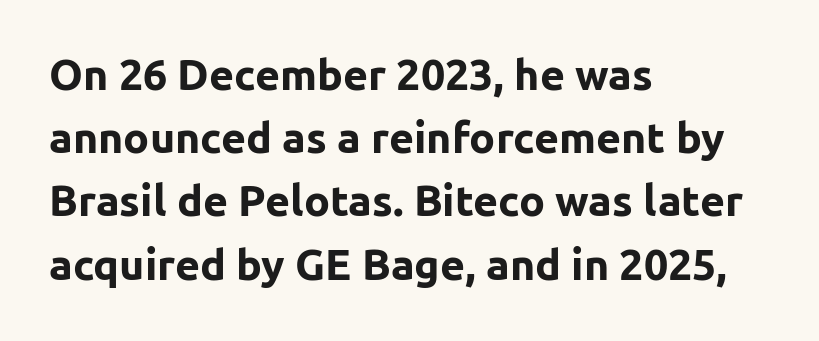
The image shows 43 px bold sans-serif type, upright; set left-aligned, normal line spacing (1.47x), normal letter spacing, not underlined; low stroke contrast and a medium x-height.
